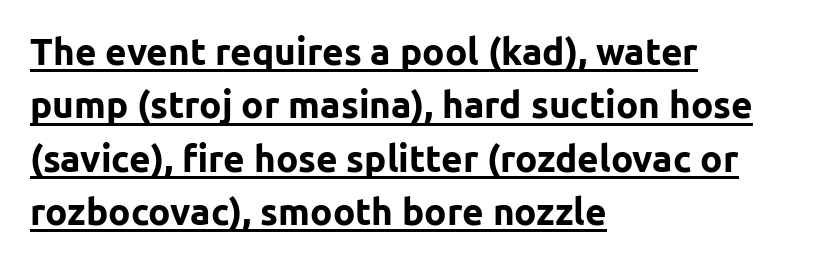
The face used here is rendered with its standard letterfit. The face used here has the dense, thick strokes of a bold. Caption: multi-line text, flush left, ragged right. Underlined type. The passage shown is typed in a proportional face where columns would drift. What's the leading like? Ordinary, nothing unusual.
